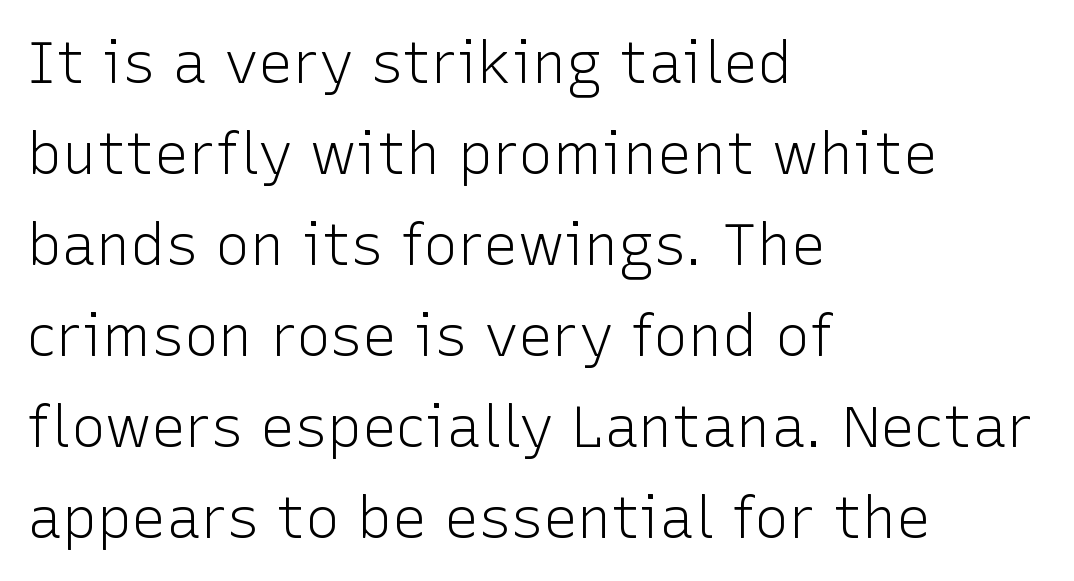
{"serif": "no", "italic": "no", "bold": "no", "weight": "light", "width": "normal", "stroke_contrast": "low", "x_height": "medium", "monospaced": "no", "underline": "no", "align": "left", "line_spacing": "normal", "line_spacing_ratio": 1.57, "letter_spacing": "normal", "letter_spacing_em": 0.0, "glyph_px": 58}
